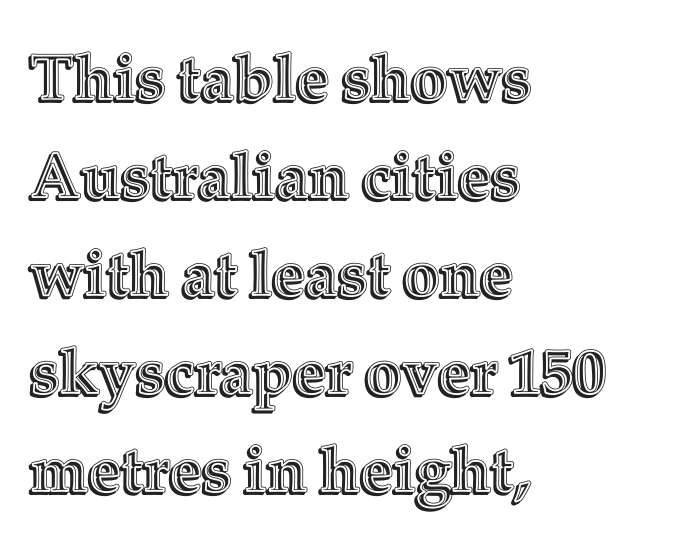
Q: Is the text italic (slanted)? A: No, it is upright.
Q: Is the text underlined? A: No.
Q: How is the paragraph aligned? A: Left-aligned.
Q: Is the spacing between letters normal or unusually wide? A: Normal.
Q: Is the spacing between lines tight, normal or loose? A: Normal.
Q: Width (condensed, normal, or wide)? A: Normal.
Q: x-height? A: Medium.
Q: Monospaced? A: No.
